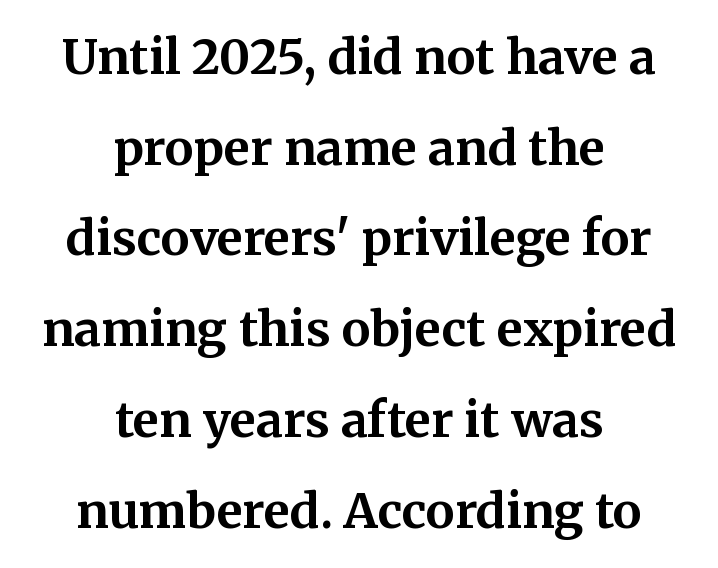
The image shows 48 px bold serif type, upright; set centered, line spacing 1.89x, normal letter spacing, not underlined; medium stroke contrast and a medium x-height.
